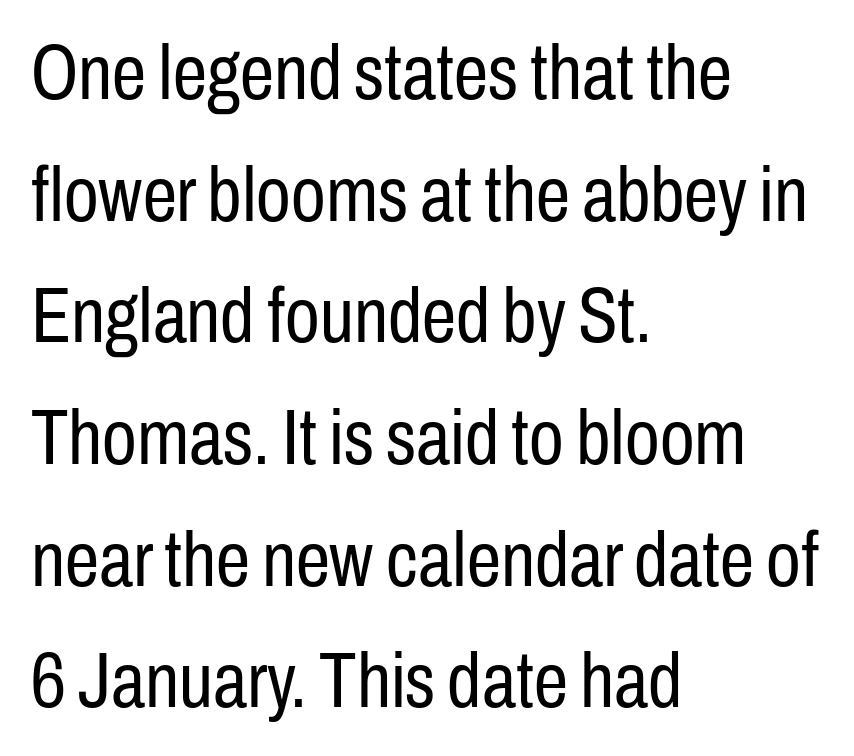
The image shows 77 px regular-weight, condensed sans-serif type, upright; set left-aligned, normal line spacing (1.58x), normal letter spacing, not underlined; low stroke contrast and a medium x-height.
